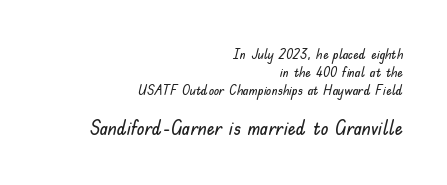
The designer left line spacing at the default. One-word summary of the alignment: right. Descender tails drop into unmarked territory. Visually, the bottom section dominates because its glyphs are scaled up.
